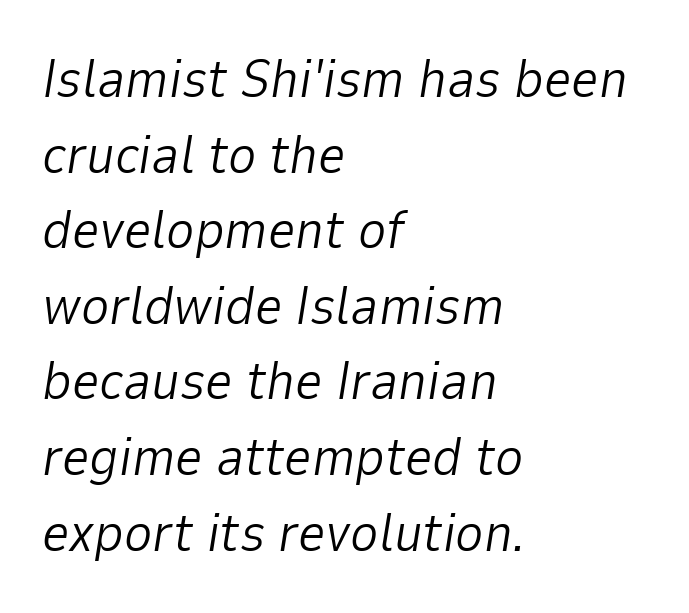
The image shows 54 px light type, italic (leaning right); set left-aligned, normal line spacing (1.4x), normal letter spacing, not underlined; low stroke contrast and a medium x-height.
